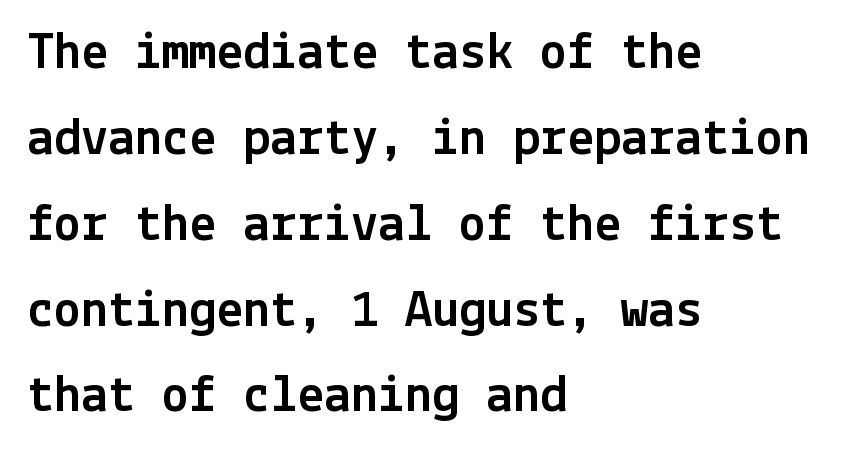
{"serif": "no", "italic": "no", "width": "normal", "x_height": "medium", "underline": "no", "align": "left", "line_spacing": "normal", "line_spacing_ratio": 1.59, "letter_spacing": "normal", "letter_spacing_em": 0.0, "glyph_px": 54}
